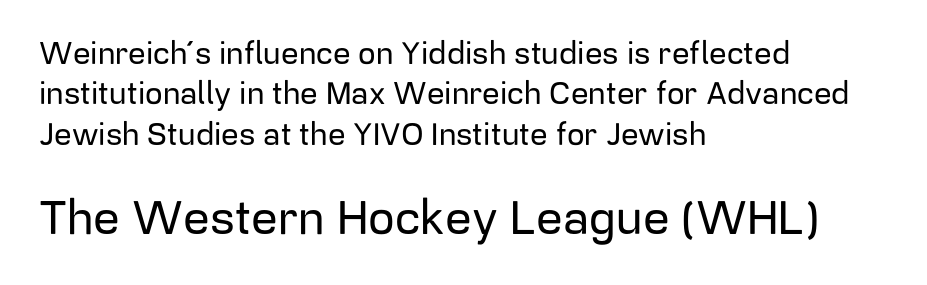
The image shows 47 px sans-serif type, upright; set left-aligned, normal line spacing (1.3x), normal letter spacing, not underlined; the second (bottom) block is 1.52x larger; low stroke contrast and a medium x-height.
